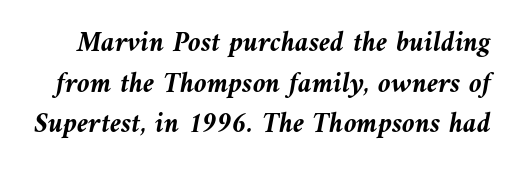
Q: Is the text bold? A: Yes.
Q: Is the text italic (slanted)? A: Yes, it leans left by about 10 degrees.
Q: Is the text underlined? A: No.
Q: Is the spacing between letters normal or unusually wide? A: Normal.
Q: Is the spacing between lines tight, normal or loose? A: Normal.
Q: Width (condensed, normal, or wide)? A: Normal.
Q: Stroke contrast? A: Medium.
Q: x-height? A: Medium.
Q: Monospaced? A: No.
